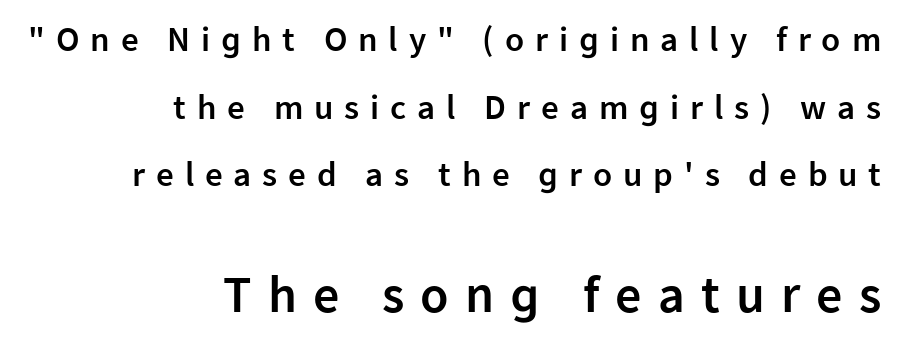
{"serif": "no", "italic": "no", "bold": "semi", "weight": "semibold", "width": "normal", "stroke_contrast": "low", "x_height": "medium", "monospaced": "no", "underline": "no", "align": "right", "line_spacing": "loose", "line_spacing_ratio": 1.93, "letter_spacing": "wide", "letter_spacing_em": 0.31, "larger_block": "second", "size_ratio": 1.49, "glyph_px": 52}
